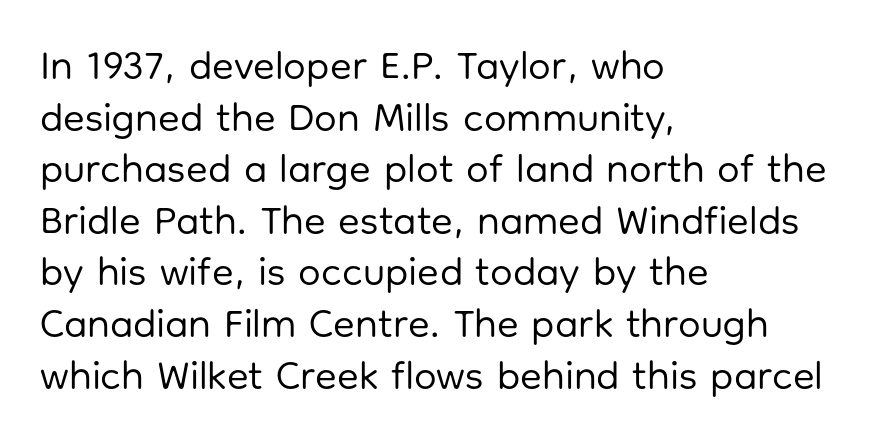
Q: Is the text bold? A: No.
Q: Is the text italic (slanted)? A: No, it is upright.
Q: Is the typeface a serif or a sans-serif typeface? A: Sans-serif.
Q: Is the text underlined? A: No.
Q: How is the paragraph aligned? A: Left-aligned.
Q: Is the spacing between letters normal or unusually wide? A: Normal.
Q: Is the spacing between lines tight, normal or loose? A: Normal.
Q: Width (condensed, normal, or wide)? A: Normal.
Q: Stroke contrast? A: Low.
Q: x-height? A: Medium.
Q: Monospaced? A: No.
